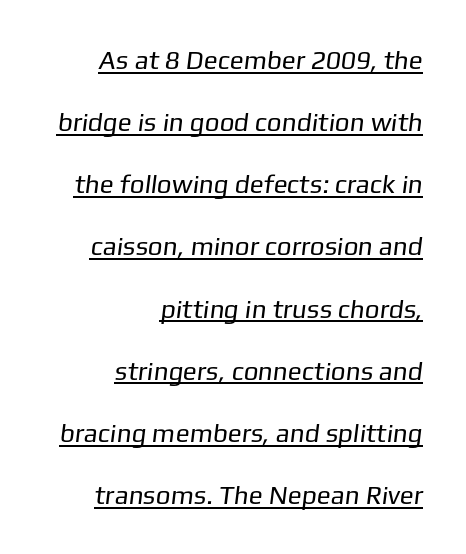
The image shows 26 px text type; set right-aligned, loose line spacing (2.39x), normal letter spacing, underlined.
